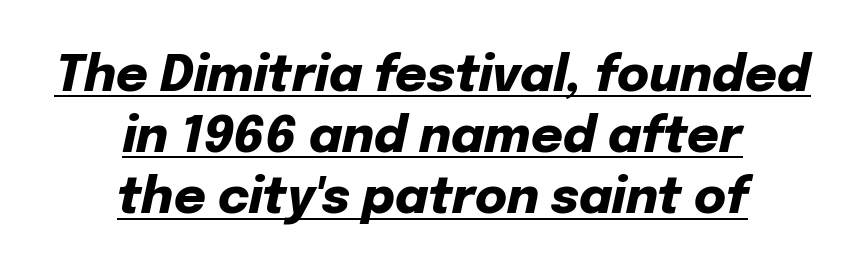
{"italic": "yes", "lean": "right", "slant_degrees": 12, "bold": "yes", "weight": "heavy", "width": "normal", "stroke_contrast": "low", "x_height": "medium", "monospaced": "no", "underline": "yes", "align": "center", "line_spacing": "normal", "line_spacing_ratio": 1.25, "letter_spacing": "normal", "letter_spacing_em": 0.0, "glyph_px": 49}
